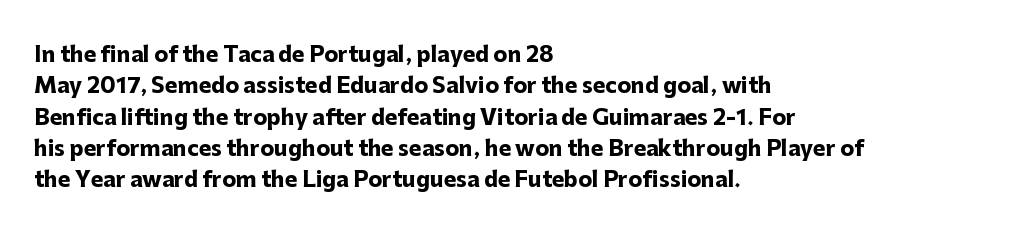
The passage shown is emphatically bold. The specimen reads as upright at a glance. Alignment: flush left. What stands out about the letter spacing? Nothing — it is the standard amount. The block of text has a typical density, with ordinary space between rows. The words here are not underlined.
